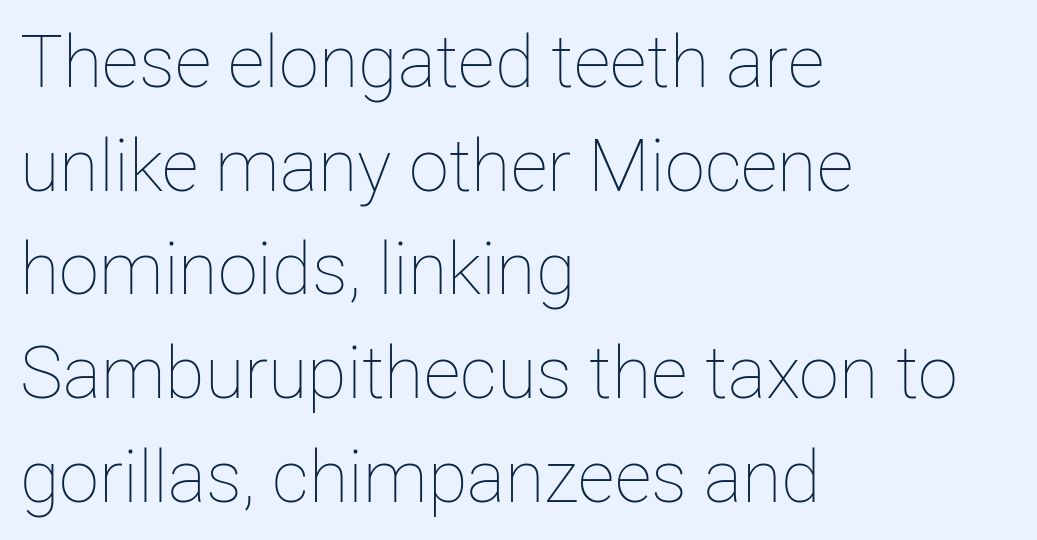
The line-height multiplier appears to be the usual default. Each word holds together tightly as a unit, with standard inter-letter gaps. Does the copy run flush right? No — it runs flush left. The string is rendered with underlining switched off.
